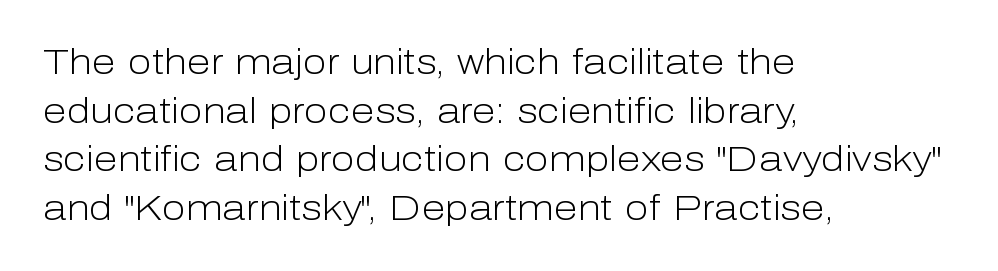
The image shows 35 px light sans-serif type, upright; set left-aligned, normal line spacing (1.39x), normal letter spacing, not underlined; low stroke contrast and a medium x-height.
